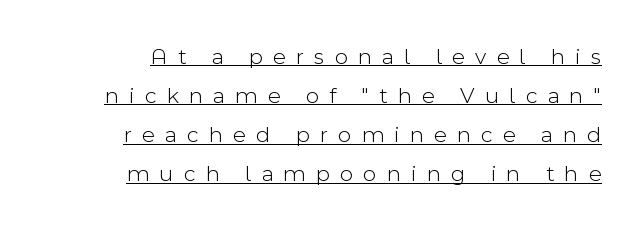
Q: Is the text bold? A: No.
Q: Is the text italic (slanted)? A: No, it is upright.
Q: Is the text underlined? A: Yes.
Q: How is the paragraph aligned? A: Right-aligned.
Q: Is the spacing between letters normal or unusually wide? A: Unusually wide.
Q: Is the spacing between lines tight, normal or loose? A: Normal.
